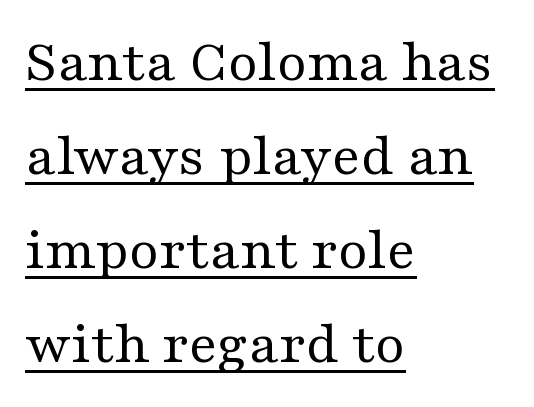
The image shows 61 px regular-weight, wide serif type, upright; set left-aligned, normal line spacing (1.54x), normal letter spacing, underlined; medium stroke contrast and a medium x-height.
